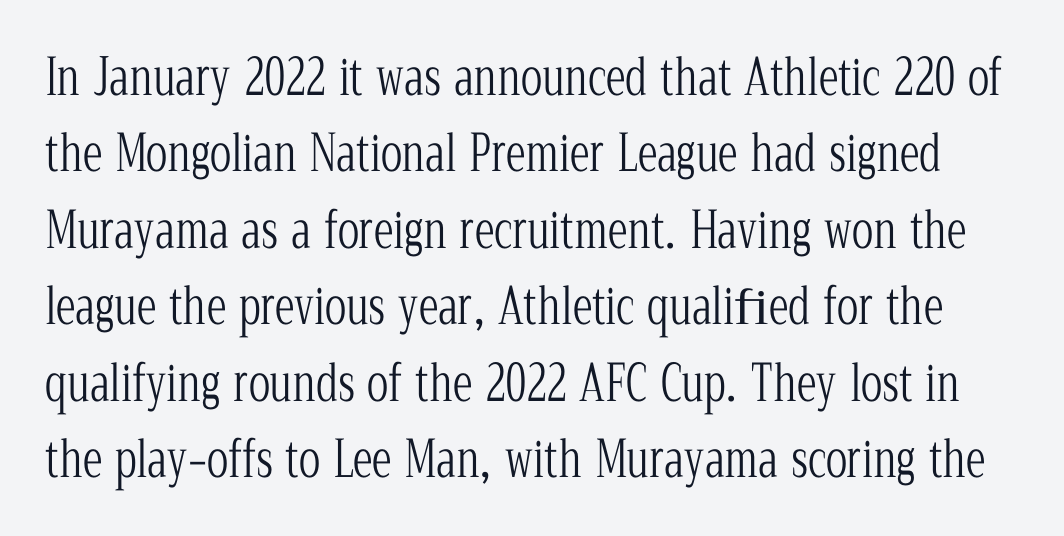
The image shows 50 px light, condensed serif type, upright; set normal line spacing (1.53x), normal letter spacing, not underlined; low stroke contrast and a medium x-height.
